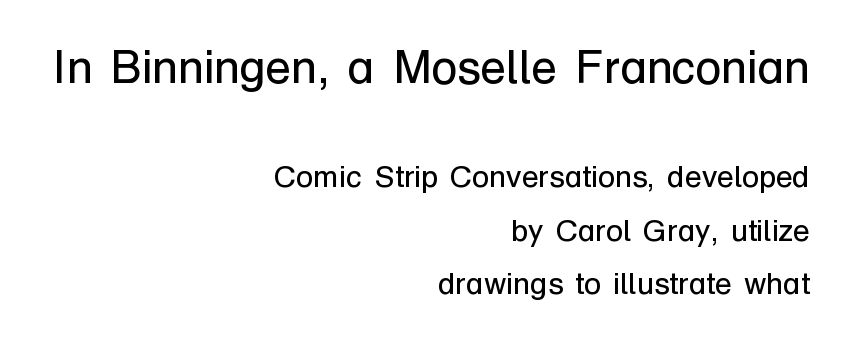
{"serif": "no", "italic": "no", "bold": "no", "weight": "regular", "width": "normal", "stroke_contrast": "low", "x_height": "medium", "monospaced": "no", "underline": "no", "align": "right", "line_spacing_ratio": 1.72, "letter_spacing": "normal", "letter_spacing_em": 0.0, "larger_block": "first", "size_ratio": 1.52, "glyph_px": 47}
